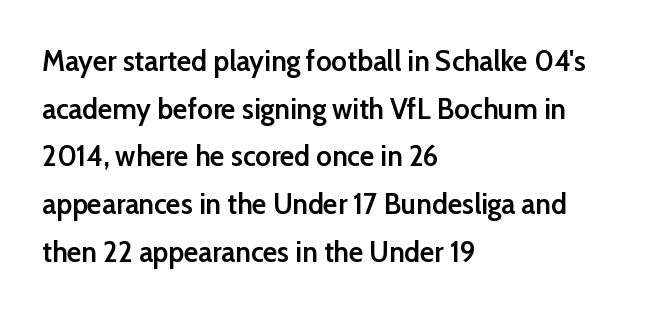
The image shows 30 px semibold sans-serif type, upright; set left-aligned, normal line spacing (1.59x), normal letter spacing, not underlined; low stroke contrast and a medium x-height.
